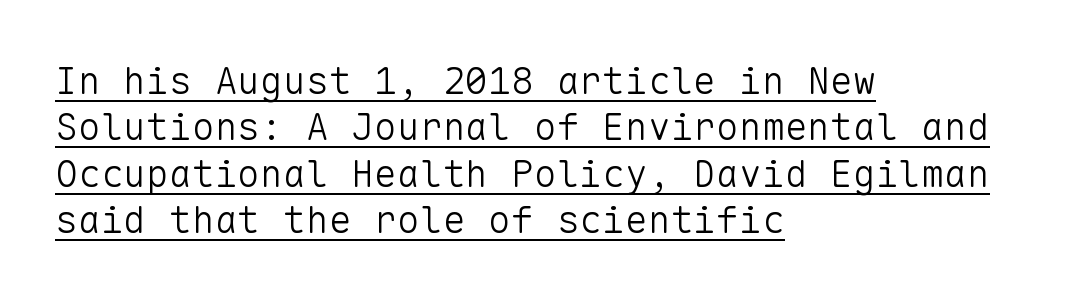
Here the designer chose a console-style face with uniform glyph widths. The strokes carry an ordinary text weight at most. This sample uses plain, unmodified letter spacing. This is sans-serif lettering, the kind often seen on screens and signage. Notice how a bar underscores the lettering throughout.
